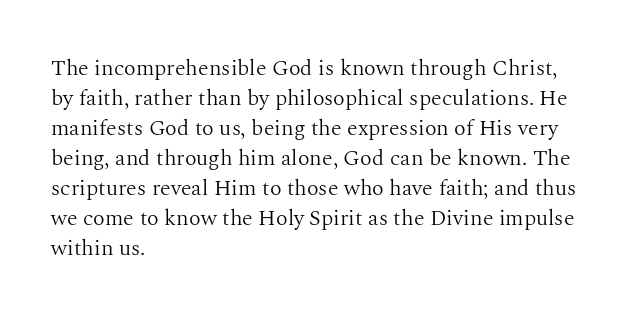
Q: Is the text bold? A: No.
Q: Is the text italic (slanted)? A: No, it is upright.
Q: Is the text underlined? A: No.
Q: How is the paragraph aligned? A: Left-aligned.
Q: Is the spacing between letters normal or unusually wide? A: Normal.
Q: Is the spacing between lines tight, normal or loose? A: Normal.
